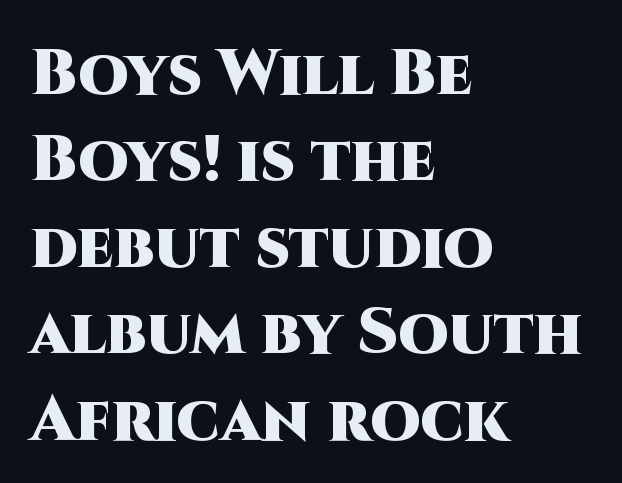
The face used here is rendered with its standard letterfit. These lines carry a lot of weight — the face is fully bold. Alignment: flush left. The gap between lines stays unmarked. Letterform terminals end flat and unadorned throughout the passage.
